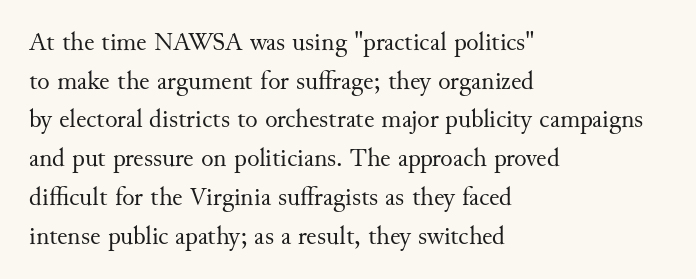
Posture: vertical. The weight tops out at a normal text grade. Words appear dense and cohesive because spacing is normal. If you drew a ruler down the left edge, every line would touch it. Line spacing here is normal. Underline: absent.
